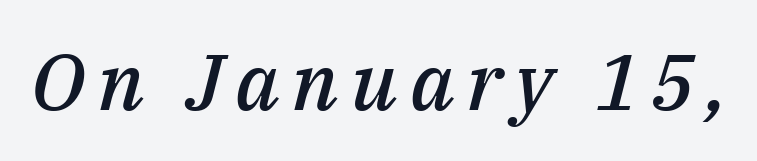
Q: Is the text bold? A: Semi-bold.
Q: Is the text italic (slanted)? A: Yes, it leans right by about 14 degrees.
Q: Is the text underlined? A: No.
Q: Width (condensed, normal, or wide)? A: Normal.
Q: Stroke contrast? A: Medium.
Q: x-height? A: Medium.
Q: Monospaced? A: No.
